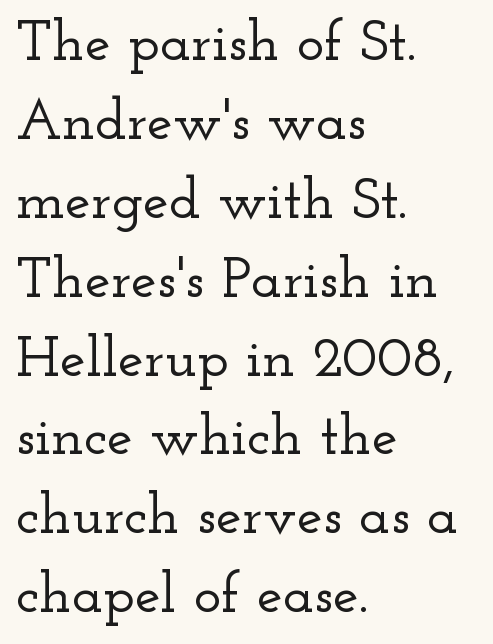
{"serif": "yes", "italic": "no", "width": "wide", "stroke_contrast": "low", "x_height": "small", "monospaced": "no", "underline": "no", "align": "left", "line_spacing": "normal", "line_spacing_ratio": 1.36, "letter_spacing": "normal", "letter_spacing_em": 0.0, "glyph_px": 58}
